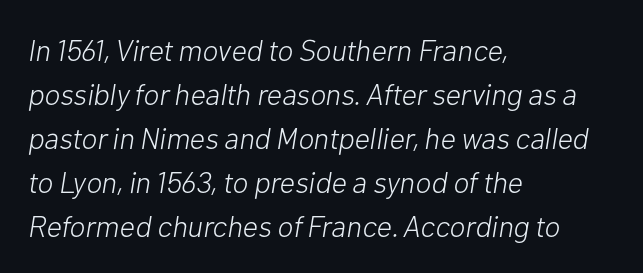
{"italic": "yes", "lean": "right", "slant_degrees": 10, "bold": "no", "weight": "light", "width": "normal", "stroke_contrast": "low", "x_height": "medium", "monospaced": "no", "underline": "no", "align": "left", "line_spacing": "normal", "line_spacing_ratio": 1.47, "letter_spacing": "normal", "letter_spacing_em": 0.0, "glyph_px": 30}
